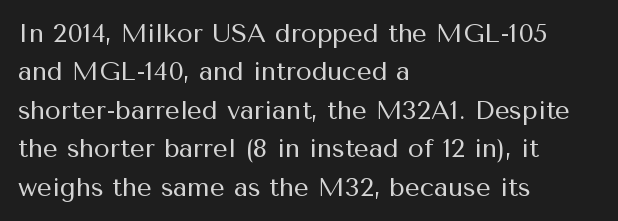
Leftover space on each line is placed entirely after the last word. The font sits on the lighter half of the weight spectrum, regular included. Here the glyphs are tracked normally, forming tight word shapes. Evenly set lines give the paragraph a standard silhouette. The area under the type is left untouched. The letters stand upright; this is a roman face.
